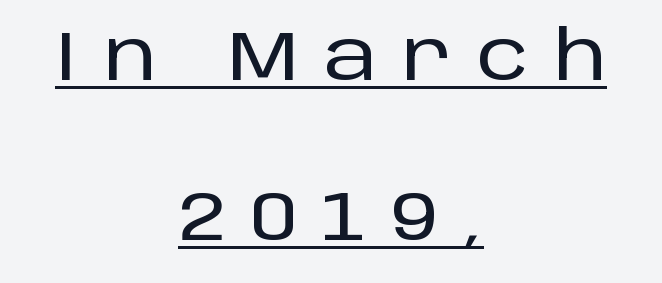
{"serif": "no", "italic": "no", "width": "normal", "stroke_contrast": "low", "x_height": "large", "monospaced": "no", "underline": "yes", "align": "center", "line_spacing": "loose", "line_spacing_ratio": 2.36, "letter_spacing": "wide", "letter_spacing_em": 0.37, "glyph_px": 68}
